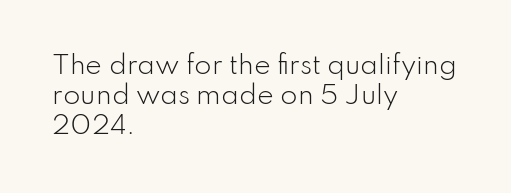
{"italic": "no", "bold": "no", "underline": "no", "align": "left", "line_spacing_ratio": 1.2, "letter_spacing": "normal", "letter_spacing_em": 0.0, "glyph_px": 25}
